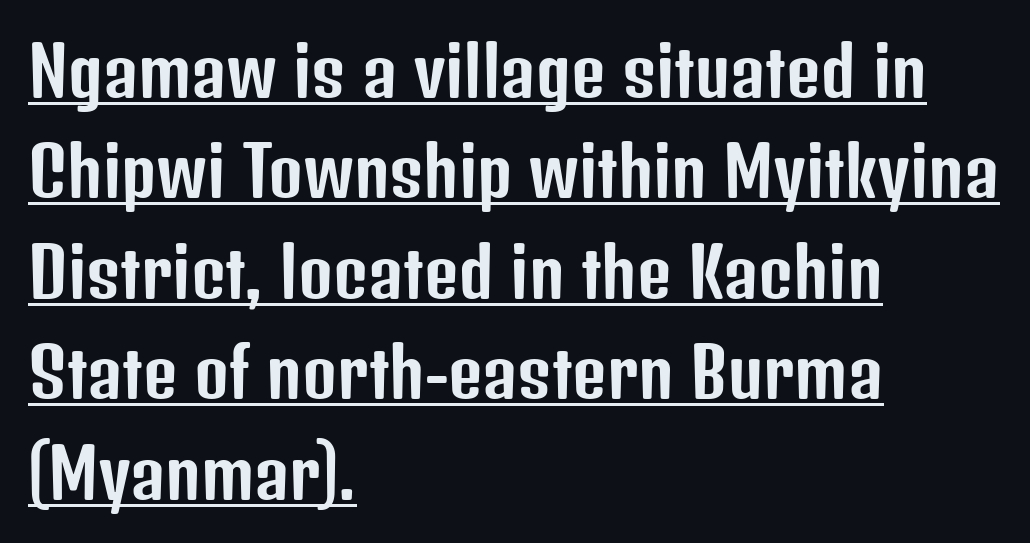
The image shows 67 px condensed sans-serif type, upright; set left-aligned, normal line spacing (1.5x), normal letter spacing, underlined; low stroke contrast and a medium x-height.
